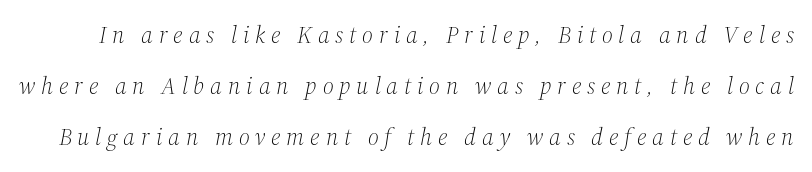
{"italic": "yes", "lean": "right", "slant_degrees": 12, "bold": "no", "underline": "no", "line_spacing": "loose", "line_spacing_ratio": 2.12, "letter_spacing": "wide", "letter_spacing_em": 0.24, "glyph_px": 24}
